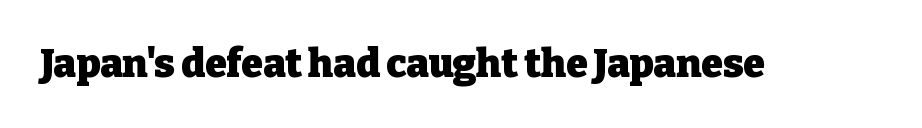
{"serif": "yes", "italic": "no", "bold": "yes", "weight": "heavy", "width": "normal", "stroke_contrast": "low", "x_height": "medium", "monospaced": "no", "underline": "no", "letter_spacing": "normal", "letter_spacing_em": 0.0, "glyph_px": 39}
